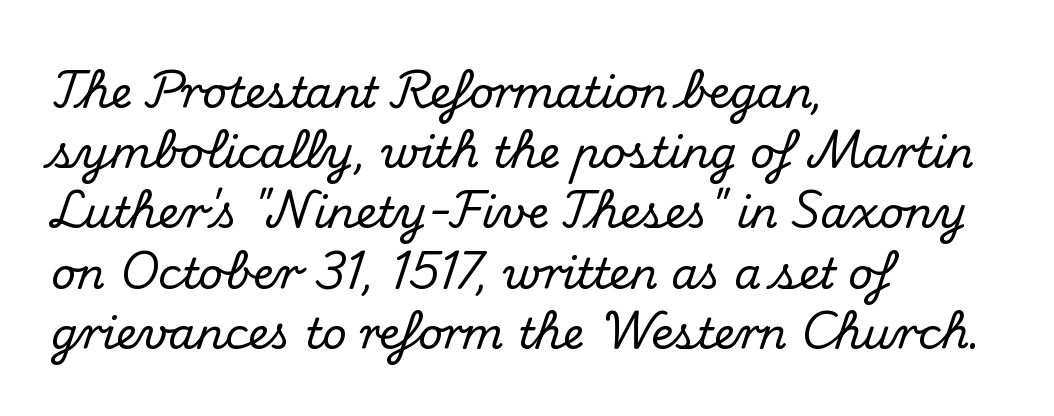
The lines in this sample share a left origin and differ only in where they stop. Character widths vary here, with narrow letters taking less room than wide ones. Underlining? Definitely not there. Serif or sans? Serif — the stroke terminals have little feet. Quick note: interline space is typical.
